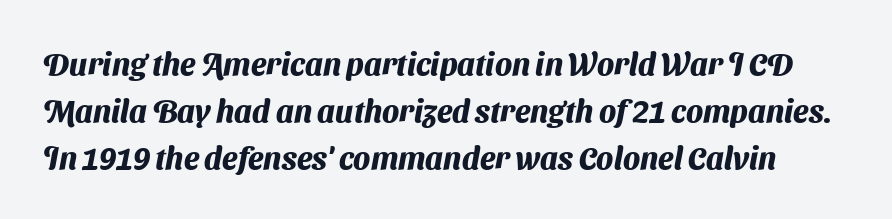
Q: Is the text bold? A: Yes.
Q: Is the typeface a serif or a sans-serif typeface? A: Sans-serif.
Q: Is the text underlined? A: No.
Q: Is the spacing between letters normal or unusually wide? A: Normal.
Q: Is the spacing between lines tight, normal or loose? A: Normal.
Q: Width (condensed, normal, or wide)? A: Normal.
Q: Stroke contrast? A: Medium.
Q: x-height? A: Medium.
Q: Monospaced? A: No.
